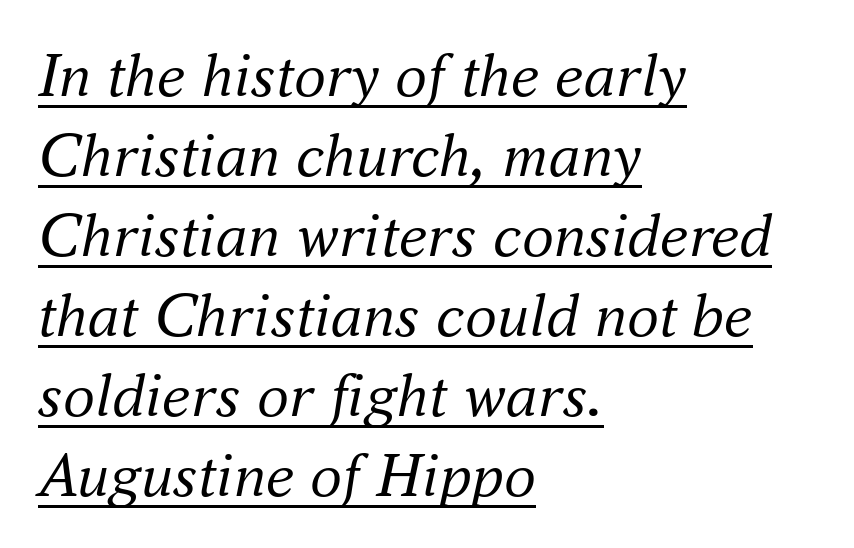
Unlike a clean sans, this face finishes its strokes with serifs. Has an underline been added? It has. The weight would be labelled regular, book, light, or lighter still. Caption: standard tracking, unaltered. When letters slant like this, we call the style italic.
